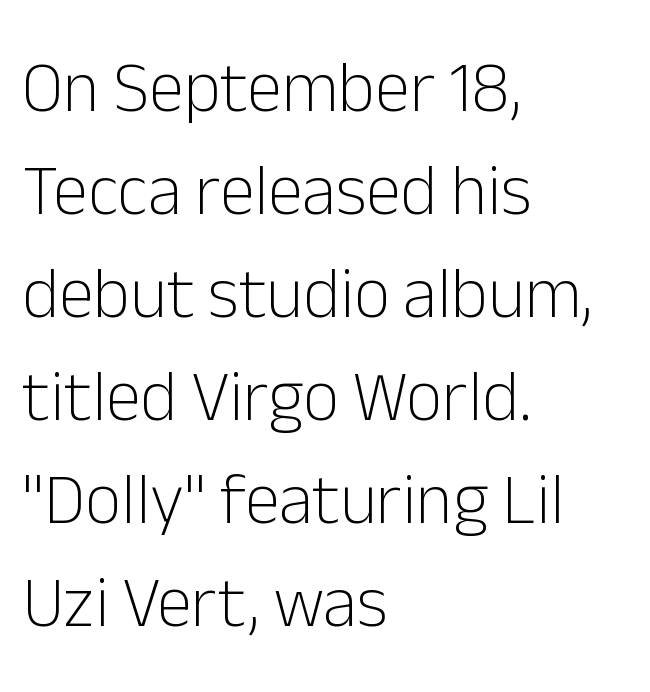
Q: Is the text bold? A: No.
Q: Is the text italic (slanted)? A: No, it is upright.
Q: Is the typeface a serif or a sans-serif typeface? A: Sans-serif.
Q: Is the text underlined? A: No.
Q: How is the paragraph aligned? A: Left-aligned.
Q: Is the spacing between letters normal or unusually wide? A: Normal.
Q: Is the spacing between lines tight, normal or loose? A: Normal.
Q: Width (condensed, normal, or wide)? A: Normal.
Q: Stroke contrast? A: Low.
Q: x-height? A: Medium.
Q: Monospaced? A: No.
